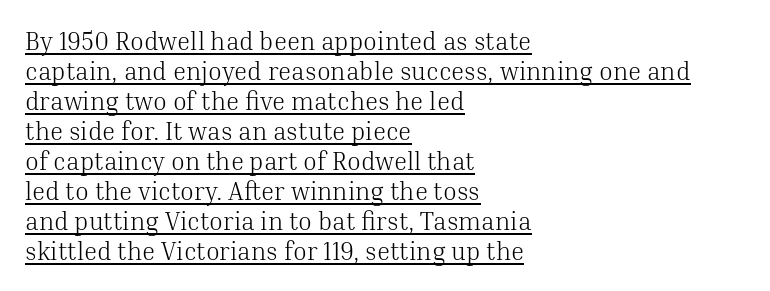
{"italic": "no", "bold": "no", "underline": "yes", "align": "left", "line_spacing_ratio": 1.2, "letter_spacing": "normal", "letter_spacing_em": 0.0, "glyph_px": 25}
